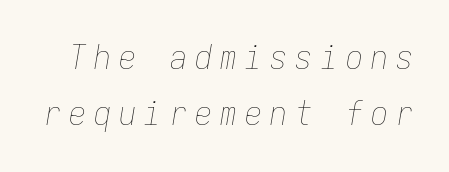
Q: Is the text bold? A: No.
Q: Is the text italic (slanted)? A: Yes, it leans right by about 9 degrees.
Q: Is the text underlined? A: No.
Q: Is the spacing between letters normal or unusually wide? A: Unusually wide.
Q: Is the spacing between lines tight, normal or loose? A: Normal.
Q: Width (condensed, normal, or wide)? A: Condensed.
Q: Stroke contrast? A: Low.
Q: x-height? A: Medium.
Q: Monospaced? A: Yes.
